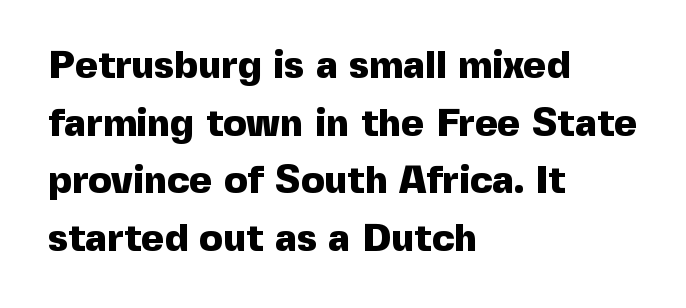
A typesetter would label this face a sans. Does the leading feel generous? No, just average. A typesetter would call this proportional, since set widths differ per character. Descender tails drop into unmarked territory. Typesetter's note: full bold, strokes at maximum text heaviness. The type sits square on the baseline with zero lean.
